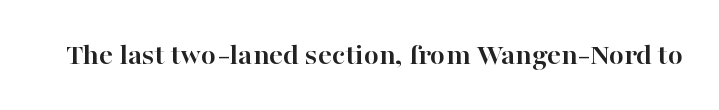
The image shows 31 px semibold serif type, upright; set normal letter spacing, not underlined; high stroke contrast and a medium x-height.
